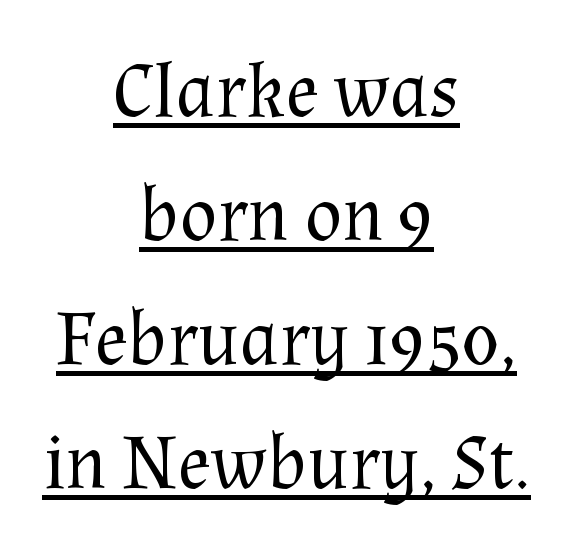
Q: Is the text bold? A: No.
Q: Is the text italic (slanted)? A: No, it is upright.
Q: Is the text underlined? A: Yes.
Q: How is the paragraph aligned? A: Centered.
Q: Is the spacing between letters normal or unusually wide? A: Normal.
Q: Is the spacing between lines tight, normal or loose? A: Normal.
Q: Width (condensed, normal, or wide)? A: Normal.
Q: Stroke contrast? A: Medium.
Q: x-height? A: Medium.
Q: Monospaced? A: No.
